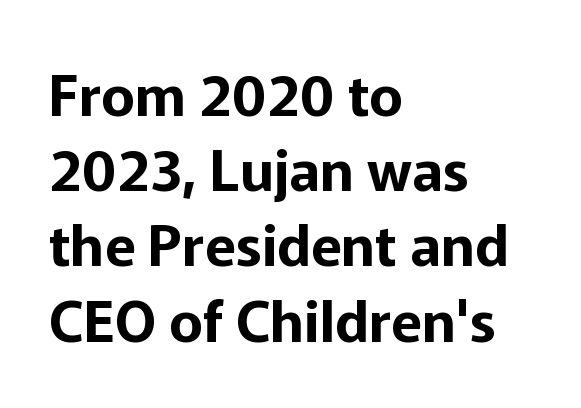
{"serif": "no", "italic": "no", "width": "normal", "stroke_contrast": "low", "x_height": "medium", "monospaced": "no", "underline": "no", "align": "left", "line_spacing": "normal", "line_spacing_ratio": 1.32, "letter_spacing": "normal", "letter_spacing_em": 0.0, "glyph_px": 57}
